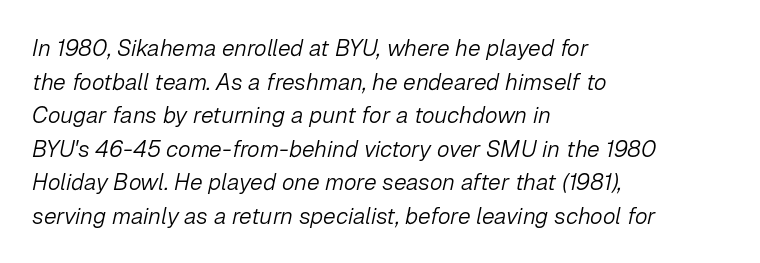
Has an underline been added? It has not. Does the leading feel generous? No, just average. The gaps between neighbouring characters are ordinary and unremarkable. Caption: multi-line text, flush left, ragged right.
